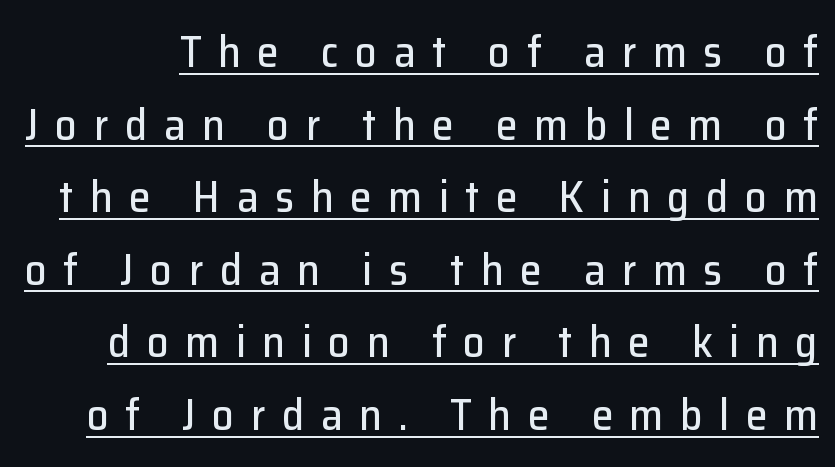
The line-height multiplier appears to be the usual default. A roman cut, with each character standing at attention. This sample has the flowing, uneven cadence of proportional lettering. Regarding serifs, this sample does without them. How are the letters spaced? Widely, with obvious added tracking.
